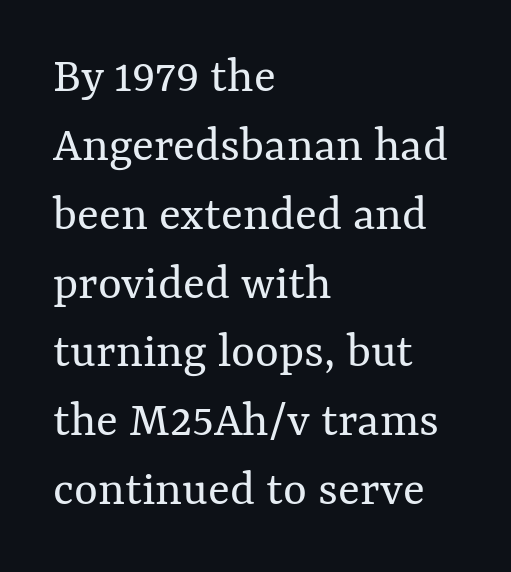
Q: Is the text bold? A: No.
Q: Is the text italic (slanted)? A: No, it is upright.
Q: Is the text underlined? A: No.
Q: How is the paragraph aligned? A: Left-aligned.
Q: Is the spacing between letters normal or unusually wide? A: Normal.
Q: Is the spacing between lines tight, normal or loose? A: Normal.
Q: Width (condensed, normal, or wide)? A: Normal.
Q: Stroke contrast? A: Medium.
Q: x-height? A: Medium.
Q: Monospaced? A: No.
